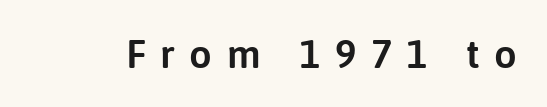
The letters stand upright; this is a roman face. The gaps between neighbouring characters are conspicuously large. Serifs: no, the terminals of the letterforms are clean. Do the characters align in a grid? No, the font is proportional. No word sits above an underline.
